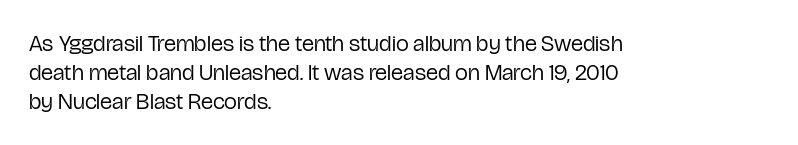
{"italic": "no", "bold": "no", "underline": "no", "align": "left", "line_spacing": "normal", "line_spacing_ratio": 1.26, "letter_spacing": "normal", "letter_spacing_em": 0.0, "glyph_px": 23}
